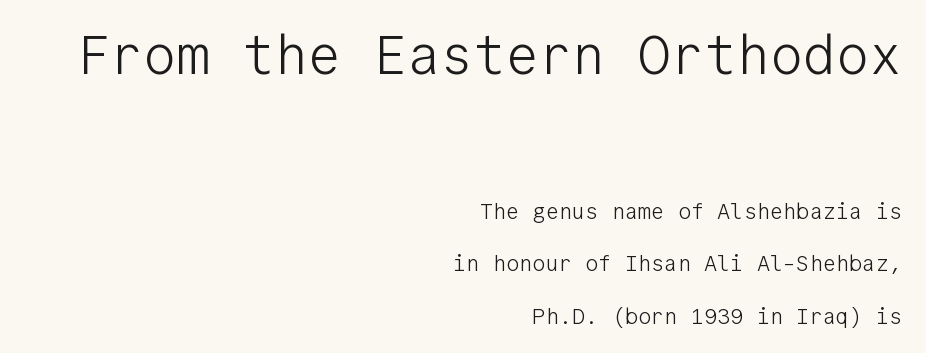
The image shows 55 px light sans-serif type, upright, monospaced; set right-aligned, loose line spacing (2.38x), normal letter spacing, not underlined; the first (top) block is 2.5x larger; low stroke contrast and a medium x-height.
